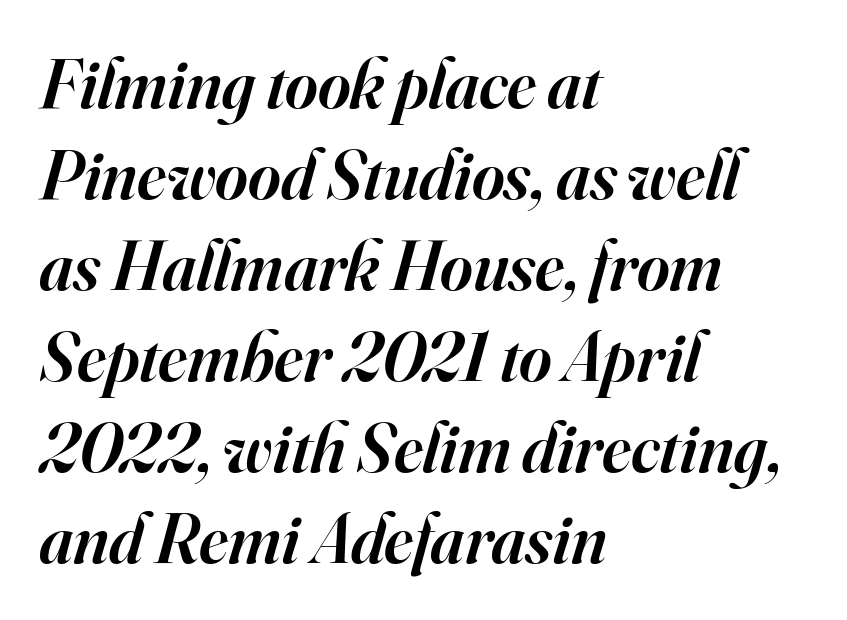
These lines carry some extra weight — a demibold, not a full bold. A typesetter would call this proportional, since set widths differ per character. Here the glyphs are tracked normally, forming tight word shapes. Casual observation: everything's shoved over to the left.
